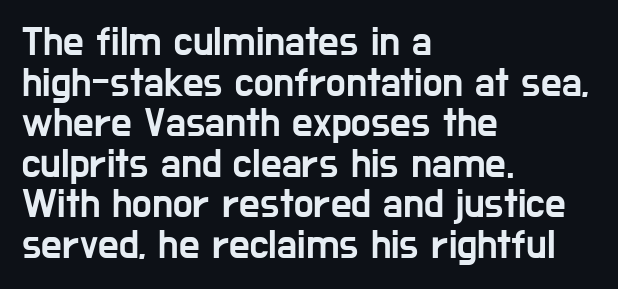
{"serif": "no", "italic": "no", "width": "condensed", "stroke_contrast": "low", "x_height": "medium", "monospaced": "no", "underline": "no", "align": "left", "line_spacing": "tight", "line_spacing_ratio": 0.99, "letter_spacing": "normal", "letter_spacing_em": 0.0, "glyph_px": 41}
